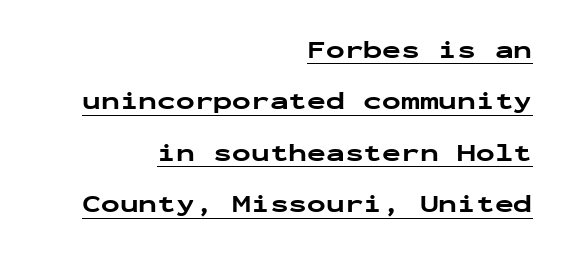
The image shows 25 px bold type, upright; set right-aligned, loose line spacing (2.06x), normal letter spacing, underlined.
